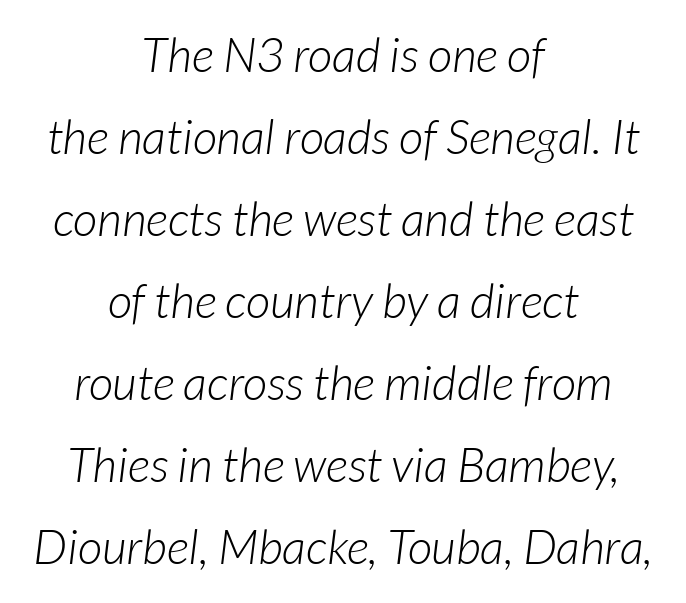
{"serif": "no", "bold": "no", "weight": "light", "width": "normal", "stroke_contrast": "low", "x_height": "medium", "monospaced": "no", "underline": "no", "align": "center", "line_spacing_ratio": 1.71, "letter_spacing": "normal", "letter_spacing_em": 0.0, "glyph_px": 48}
